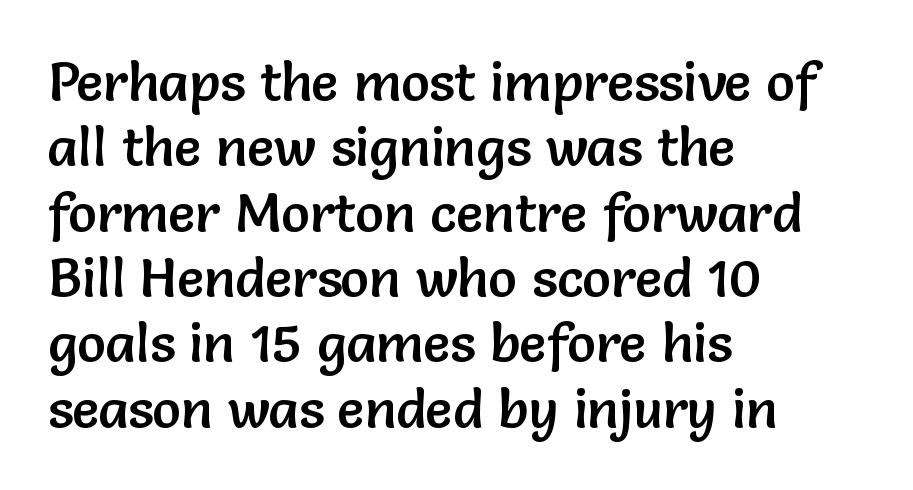
Proportional: the letters do not fall into vertical columns. Every row of glyphs begins at an identical x-position on the left. The face used here is rendered with its standard letterfit. The glyphs are unaccompanied by any horizontal stroke below them. The text was rendered using a sans face with plain stroke endings.
